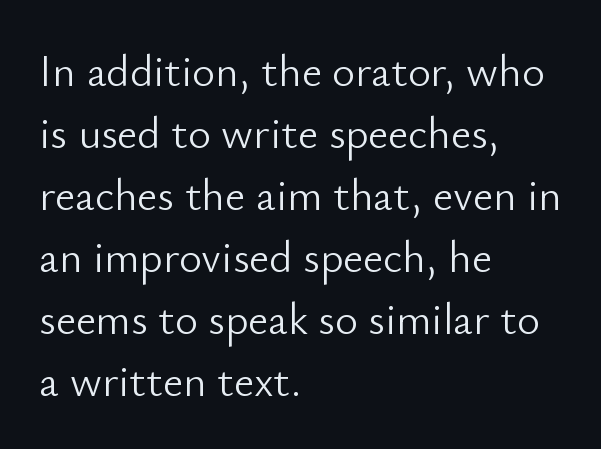
{"serif": "no", "italic": "no", "bold": "no", "weight": "light", "width": "normal", "stroke_contrast": "low", "x_height": "small", "monospaced": "no", "underline": "no", "align": "left", "line_spacing": "normal", "line_spacing_ratio": 1.41, "letter_spacing": "normal", "letter_spacing_em": 0.0, "glyph_px": 44}
